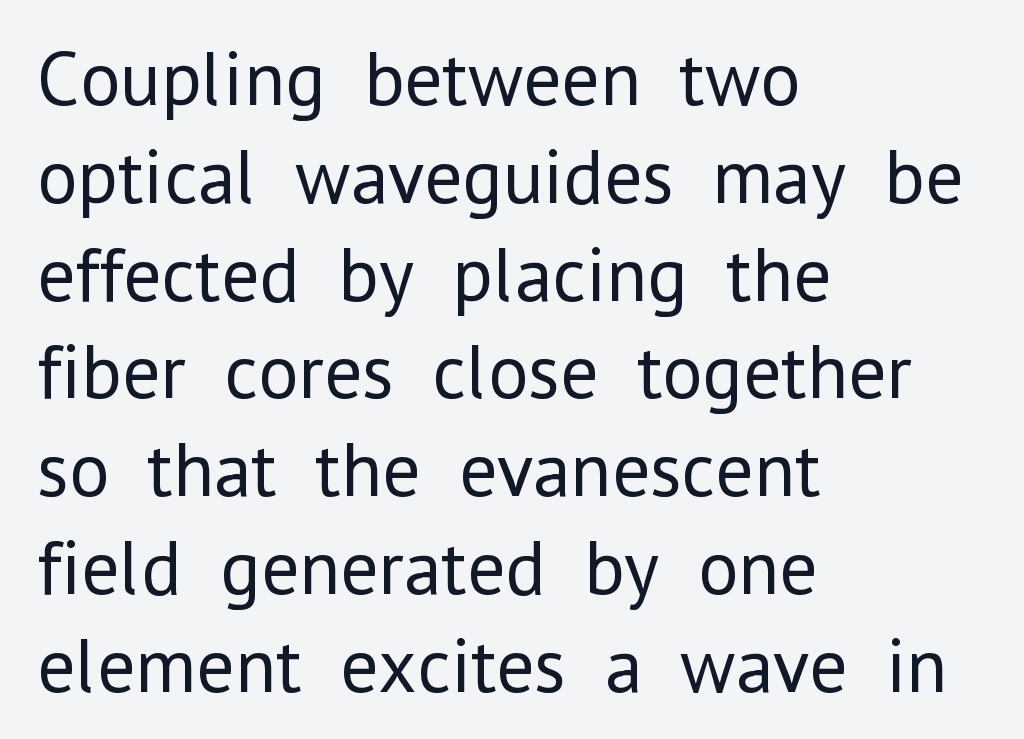
{"serif": "no", "italic": "no", "bold": "no", "weight": "regular", "width": "normal", "stroke_contrast": "low", "x_height": "medium", "monospaced": "no", "underline": "no", "align": "left", "line_spacing": "normal", "line_spacing_ratio": 1.27, "letter_spacing": "normal", "letter_spacing_em": 0.0, "glyph_px": 77}
